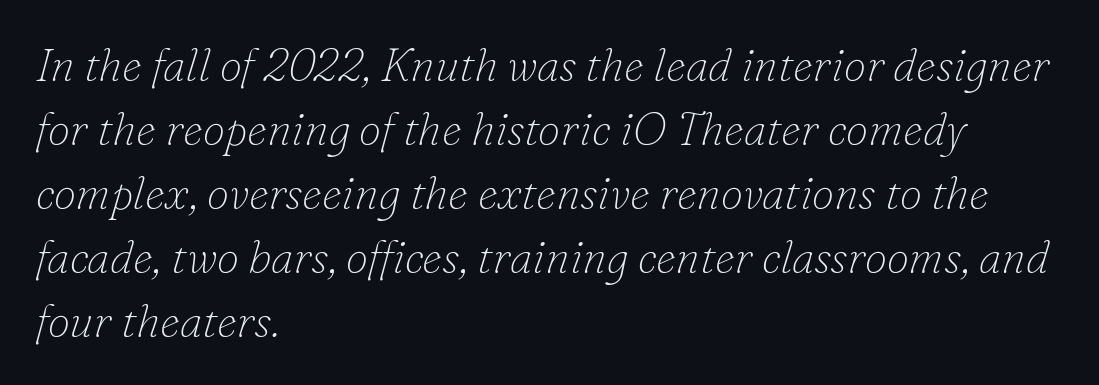
The image shows 45 px thin serif type, italic (leaning right); set left-aligned, normal line spacing (1.42x), normal letter spacing, not underlined; low stroke contrast and a small x-height.
